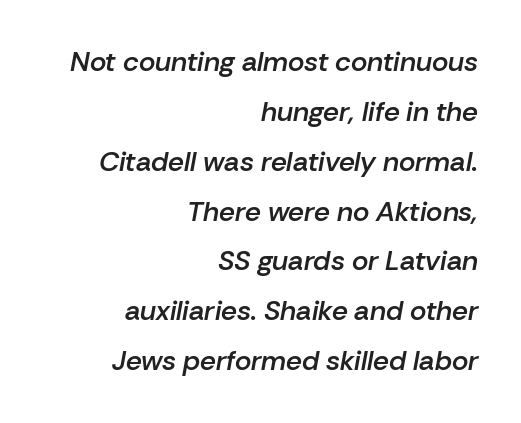
The image shows 28 px semibold type, italic (leaning right); set right-aligned, line spacing 1.78x, normal letter spacing, not underlined; low stroke contrast and a medium x-height.
